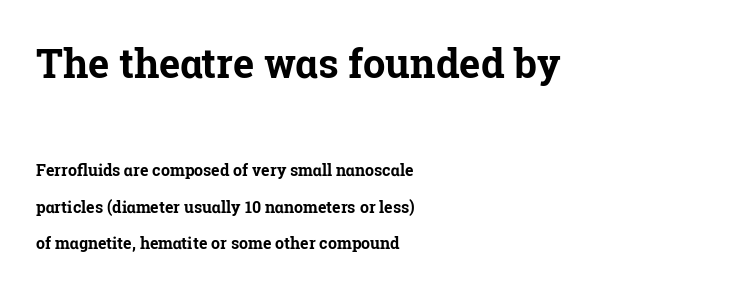
{"serif": "yes", "italic": "no", "bold": "yes", "weight": "bold", "width": "normal", "stroke_contrast": "low", "x_height": "medium", "monospaced": "no", "underline": "no", "align": "left", "line_spacing": "loose", "line_spacing_ratio": 2.28, "letter_spacing": "normal", "letter_spacing_em": 0.0, "larger_block": "first", "size_ratio": 2.5, "glyph_px": 40}
